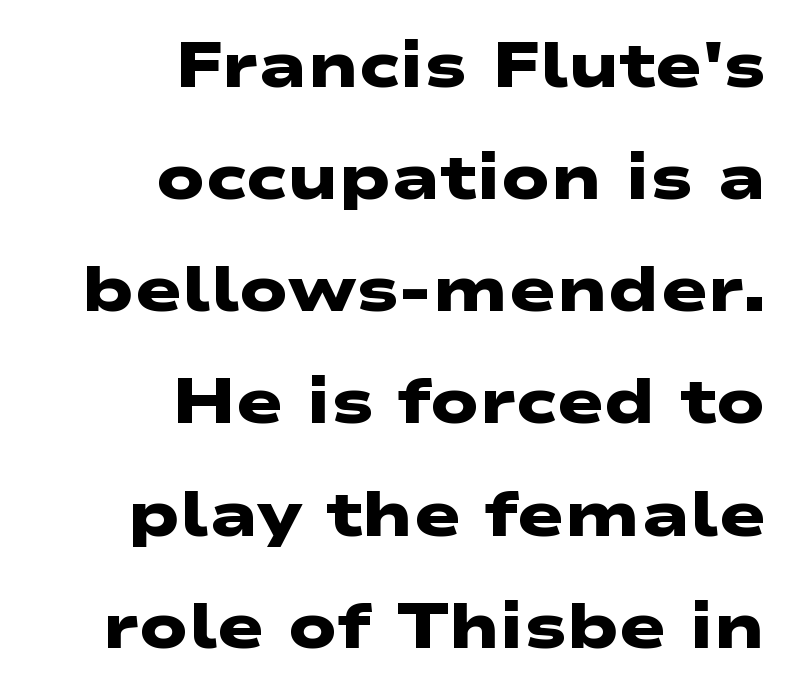
{"serif": "no", "bold": "yes", "weight": "heavy", "width": "wide", "stroke_contrast": "low", "x_height": "medium", "monospaced": "no", "underline": "no", "align": "right", "line_spacing_ratio": 1.78, "letter_spacing": "normal", "letter_spacing_em": 0.0, "glyph_px": 63}
